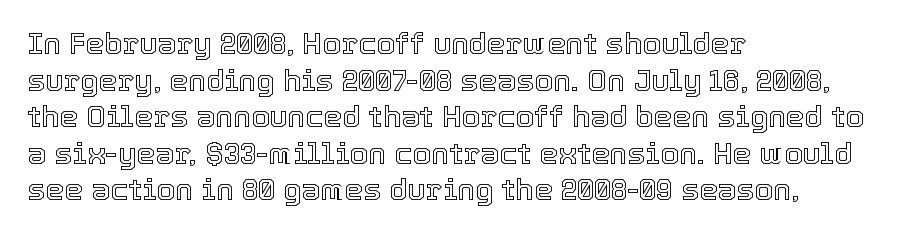
{"italic": "no", "width": "normal", "x_height": "medium", "monospaced": "no", "underline": "no", "align": "left", "line_spacing_ratio": 1.22, "letter_spacing": "normal", "letter_spacing_em": 0.0, "glyph_px": 30}
